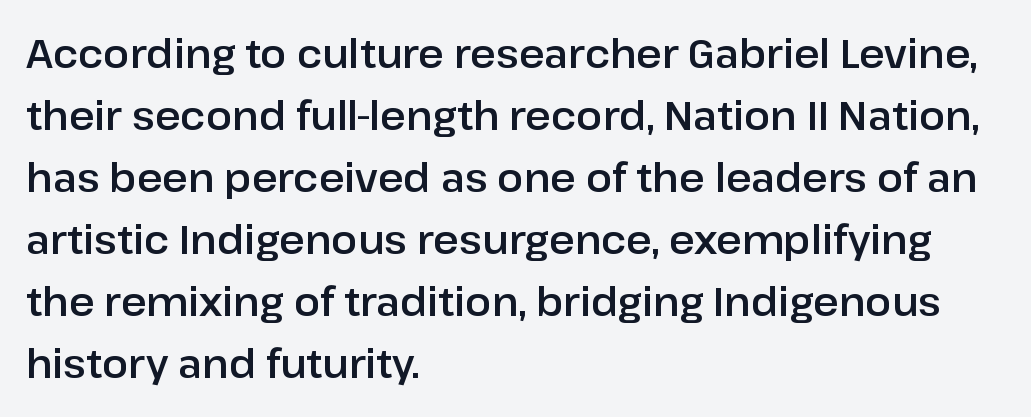
The gaps between neighbouring characters are ordinary and unremarkable. The lines in this sample share a left origin and differ only in where they stop. You could not count columns in this text — the font is proportionally spaced. The space between consecutive lines is moderate. Descenders are the only things crossing below the line. The lettering holds an erect, upright posture throughout.
